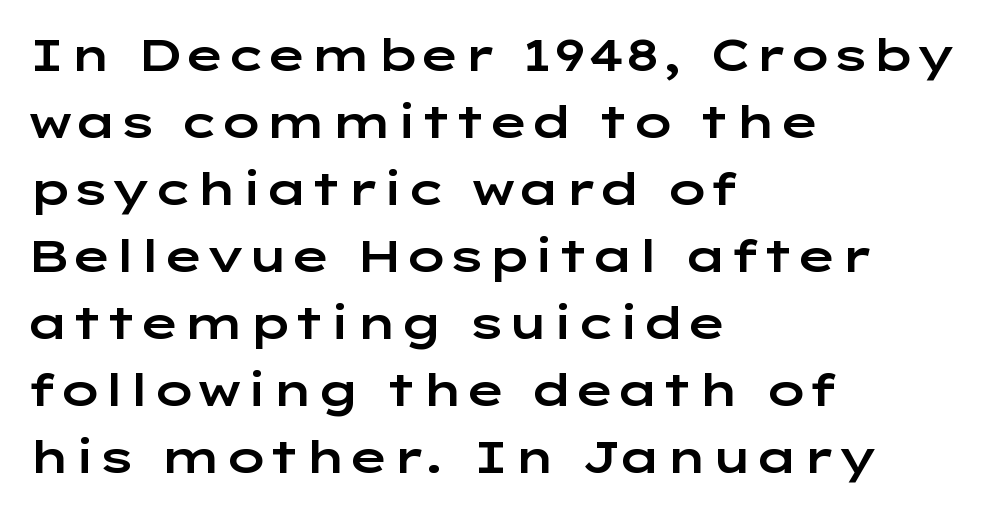
Q: Is the text italic (slanted)? A: No, it is upright.
Q: Is the typeface a serif or a sans-serif typeface? A: Sans-serif.
Q: Is the text underlined? A: No.
Q: How is the paragraph aligned? A: Left-aligned.
Q: Is the spacing between letters normal or unusually wide? A: Normal.
Q: Is the spacing between lines tight, normal or loose? A: Normal.
Q: Width (condensed, normal, or wide)? A: Wide.
Q: Stroke contrast? A: Low.
Q: x-height? A: Medium.
Q: Monospaced? A: No.
